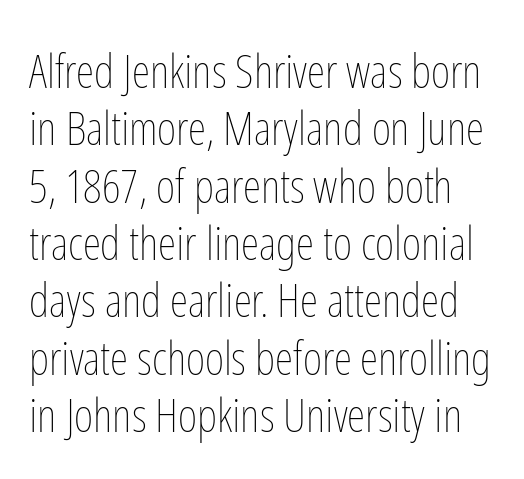
Letter spacing: default. Each letter keeps its own natural width here, so spacing adapts to shape. Honestly, there is no underline to notice here at all. Weight: not bold — regular or lighter.
